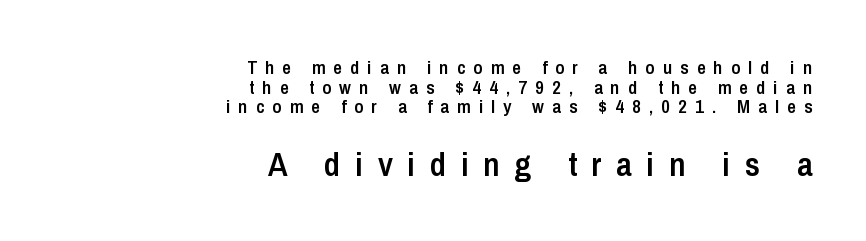
{"serif": "no", "italic": "no", "bold": "semi", "weight": "semibold", "width": "condensed", "stroke_contrast": "low", "x_height": "medium", "monospaced": "no", "underline": "no", "align": "right", "line_spacing": "tight", "line_spacing_ratio": 1.03, "letter_spacing": "wide", "letter_spacing_em": 0.43, "larger_block": "second", "size_ratio": 1.79, "glyph_px": 34}
